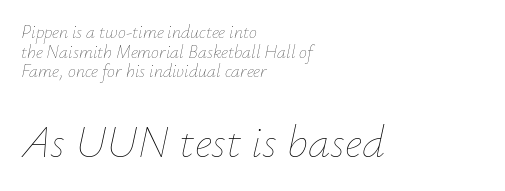
The image shows 45 px thin type, italic (leaning right); set left-aligned, tight line spacing (1.09x), normal letter spacing, not underlined; the second (bottom) block is 2.5x larger; low stroke contrast and a small x-height.
